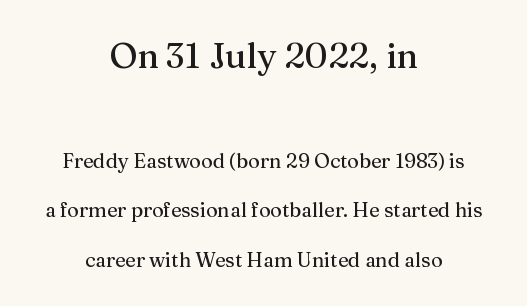
The image shows 35 px serif type, upright; set centered, loose line spacing (2.48x), normal letter spacing, not underlined; the first (top) block is 1.75x larger; medium stroke contrast and a medium x-height.
